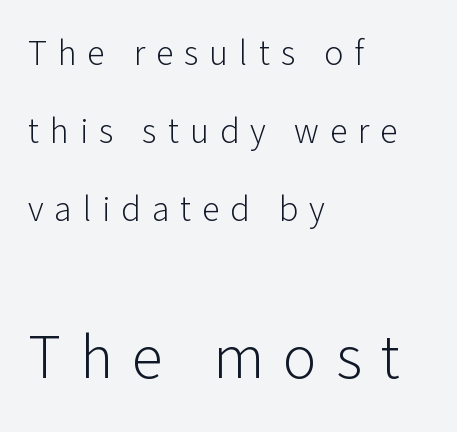
Q: Is the text bold? A: No.
Q: Is the text italic (slanted)? A: No, it is upright.
Q: Is the typeface a serif or a sans-serif typeface? A: Sans-serif.
Q: Is the text underlined? A: No.
Q: How is the paragraph aligned? A: Left-aligned.
Q: Is the spacing between letters normal or unusually wide? A: Unusually wide.
Q: Is the spacing between lines tight, normal or loose? A: Loose.
Q: Which block of text is set in a larger size, the first (top) or the second (bottom)? A: The second (bottom) one.
Q: Width (condensed, normal, or wide)? A: Normal.
Q: Stroke contrast? A: Low.
Q: x-height? A: Medium.
Q: Monospaced? A: No.
